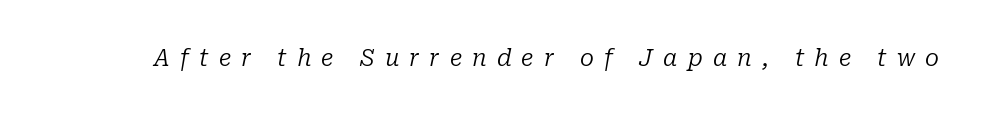
Q: Is the text bold? A: No.
Q: Is the text italic (slanted)? A: Yes, it leans right by about 10 degrees.
Q: Is the text underlined? A: No.
Q: Is the spacing between letters normal or unusually wide? A: Unusually wide.
